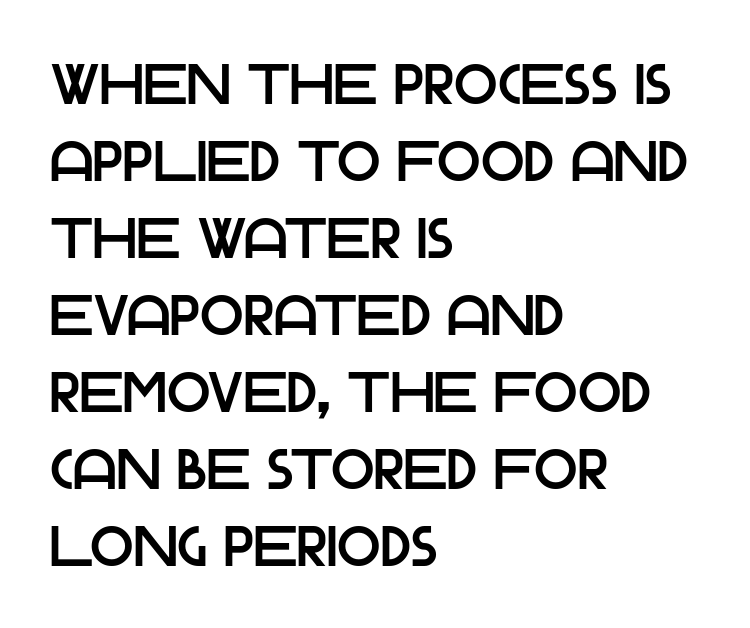
{"serif": "no", "italic": "no", "width": "normal", "stroke_contrast": "low", "x_height": "large", "monospaced": "no", "underline": "no", "align": "left", "line_spacing": "normal", "line_spacing_ratio": 1.35, "letter_spacing": "normal", "letter_spacing_em": 0.0, "glyph_px": 57}
